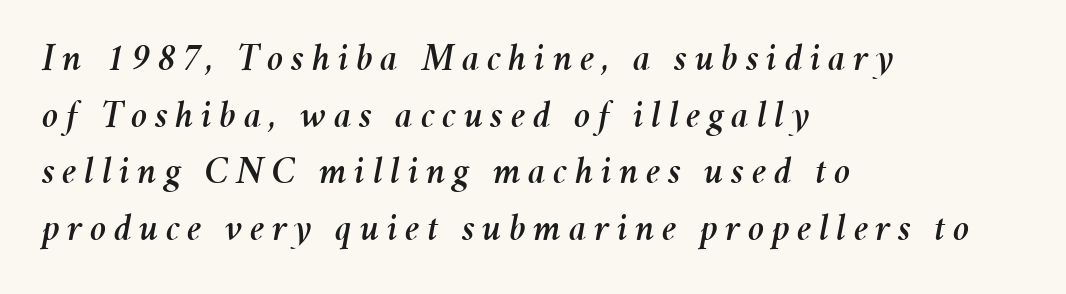
Notice how the passage keeps a crisp vertical edge on the left only. Compared with ordinary roman type, these characters are visibly tilted. Has an underline been added? It has not. The letters advance in unequal steps, a hallmark of proportional type. How would I describe the line gaps? Plain and ordinary.
